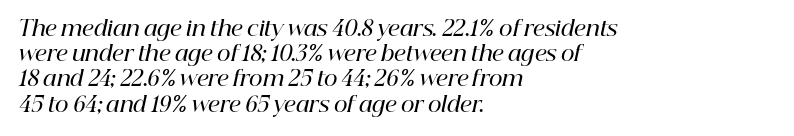
Q: Is the text bold? A: Semi-bold.
Q: Is the text italic (slanted)? A: Yes, it leans right by about 12 degrees.
Q: Is the text underlined? A: No.
Q: How is the paragraph aligned? A: Left-aligned.
Q: Is the spacing between letters normal or unusually wide? A: Normal.
